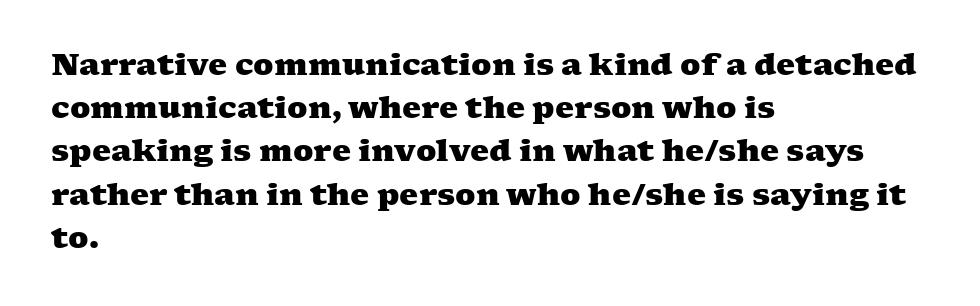
Regarding leading, the lines here are spaced in the standard way. The face used here is proportionally spaced, like ordinary book or web type. Look at the tracking — it's just the regular setting, nothing added. Only glyphs here, with clear space below each row. Serifs: yes, visible at the terminals of the letterforms.
